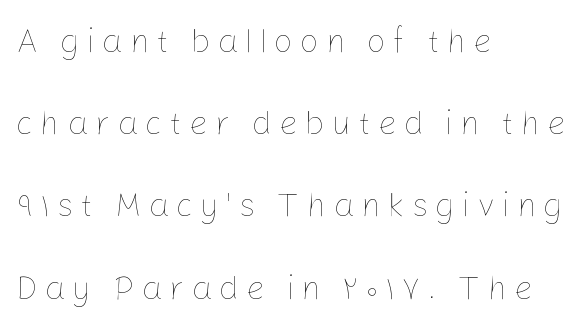
Q: Is the text bold? A: No.
Q: Is the text italic (slanted)? A: No, it is upright.
Q: Is the text underlined? A: No.
Q: How is the paragraph aligned? A: Left-aligned.
Q: Is the spacing between letters normal or unusually wide? A: Unusually wide.
Q: Is the spacing between lines tight, normal or loose? A: Loose.
Q: Width (condensed, normal, or wide)? A: Normal.
Q: Stroke contrast? A: Low.
Q: x-height? A: Medium.
Q: Monospaced? A: No.
